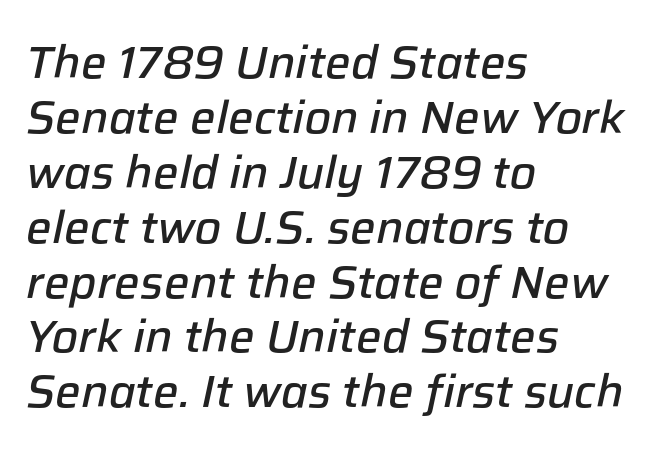
The image shows 45 px semibold type, italic (leaning right); set left-aligned, line spacing 1.22x, normal letter spacing, not underlined; low stroke contrast and a medium x-height.
